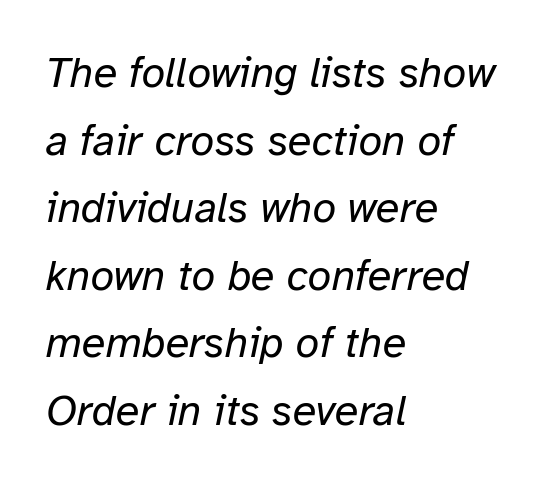
Q: Is the text bold? A: No.
Q: Is the text italic (slanted)? A: Yes, it leans right by about 12 degrees.
Q: Is the text underlined? A: No.
Q: How is the paragraph aligned? A: Left-aligned.
Q: Is the spacing between letters normal or unusually wide? A: Normal.
Q: Is the spacing between lines tight, normal or loose? A: Normal.
Q: Width (condensed, normal, or wide)? A: Normal.
Q: Stroke contrast? A: Low.
Q: x-height? A: Medium.
Q: Monospaced? A: No.
